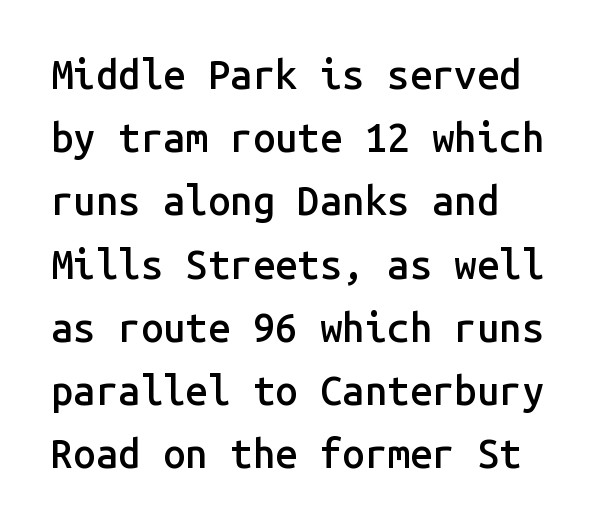
{"serif": "no", "italic": "no", "bold": "semi", "weight": "semibold", "width": "normal", "stroke_contrast": "low", "x_height": "medium", "monospaced": "yes", "underline": "no", "align": "left", "line_spacing": "normal", "line_spacing_ratio": 1.58, "letter_spacing": "normal", "letter_spacing_em": 0.0, "glyph_px": 40}
